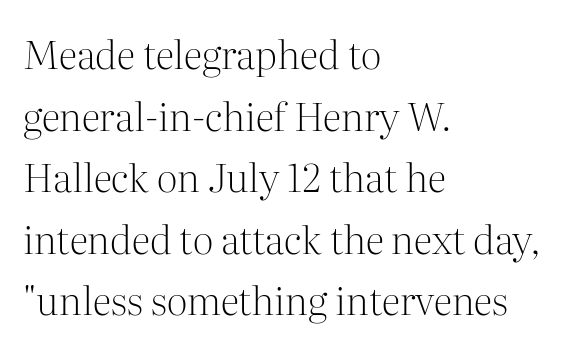
The image shows 39 px light serif type, upright; set left-aligned, normal line spacing (1.58x), normal letter spacing, not underlined; medium stroke contrast and a medium x-height.
